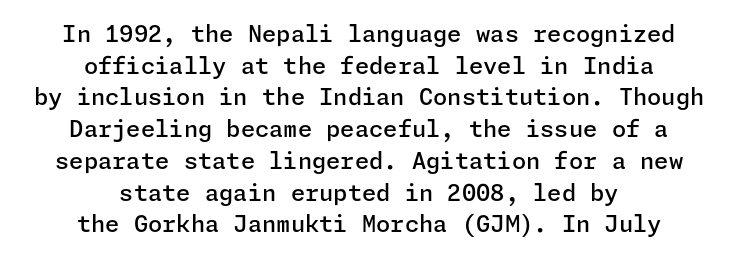
Q: Is the text bold? A: Semi-bold.
Q: Is the text italic (slanted)? A: No, it is upright.
Q: Is the text underlined? A: No.
Q: How is the paragraph aligned? A: Centered.
Q: Is the spacing between letters normal or unusually wide? A: Normal.
Q: Is the spacing between lines tight, normal or loose? A: Normal.
